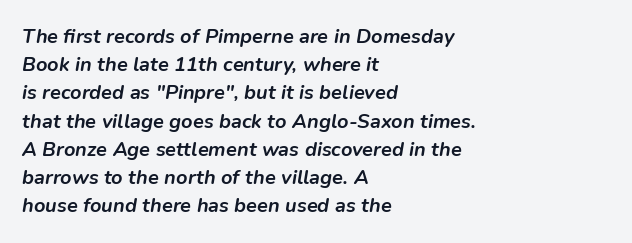
{"italic": "yes", "lean": "right", "slant_degrees": 9, "bold": "yes", "underline": "no", "align": "left", "line_spacing": "normal", "line_spacing_ratio": 1.41, "letter_spacing": "normal", "letter_spacing_em": 0.0, "glyph_px": 20}
